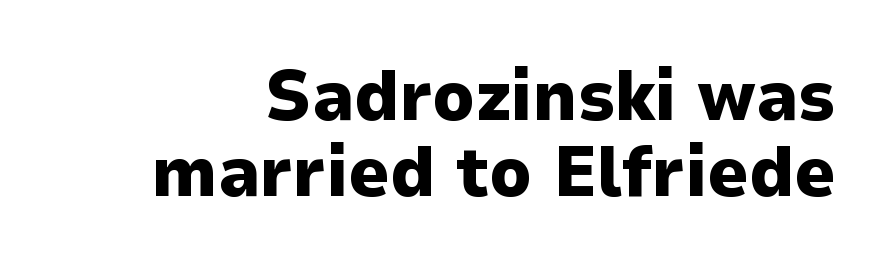
The image shows 71 px heavy sans-serif type, upright; set tight line spacing (1.07x), normal letter spacing, not underlined; low stroke contrast and a medium x-height.
